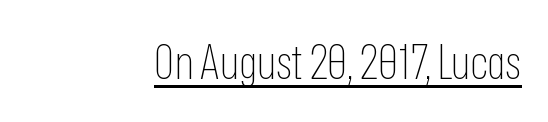
Q: Is the text bold? A: No.
Q: Is the text italic (slanted)? A: No, it is upright.
Q: Is the typeface a serif or a sans-serif typeface? A: Sans-serif.
Q: Is the text underlined? A: Yes.
Q: How is the paragraph aligned? A: Right-aligned.
Q: Is the spacing between letters normal or unusually wide? A: Normal.
Q: Width (condensed, normal, or wide)? A: Condensed.
Q: Stroke contrast? A: Low.
Q: x-height? A: Medium.
Q: Monospaced? A: No.
